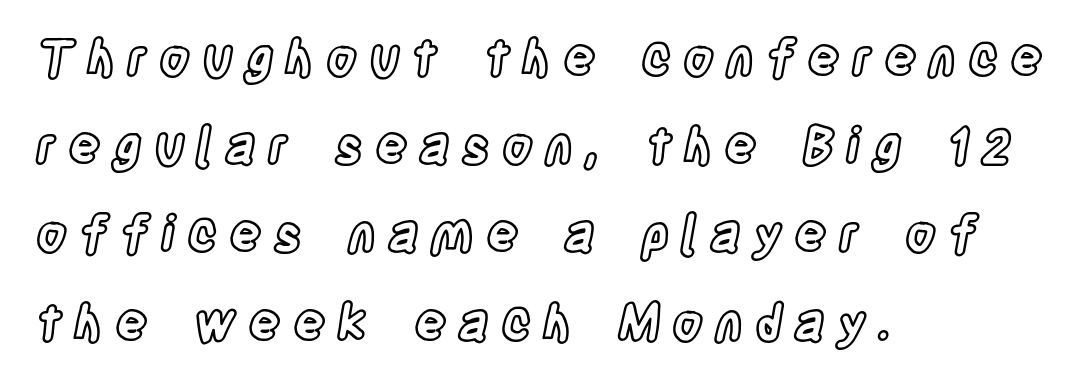
This rendering widens character spacing well past its baseline value. Letters rest on an invisible, unmarked baseline. This sample has the flowing, uneven cadence of proportional lettering. Which margin do the lines hug? The left one — the right edge is uneven.
